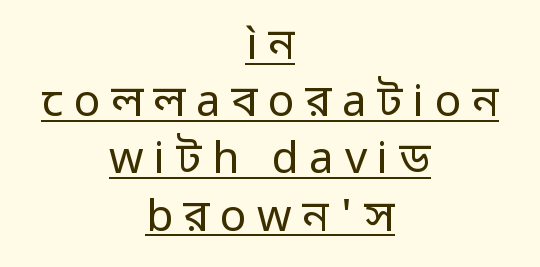
Q: Is the text bold? A: No.
Q: Is the text italic (slanted)? A: No, it is upright.
Q: Is the typeface a serif or a sans-serif typeface? A: Sans-serif.
Q: Is the text underlined? A: Yes.
Q: How is the paragraph aligned? A: Centered.
Q: Is the spacing between letters normal or unusually wide? A: Unusually wide.
Q: Is the spacing between lines tight, normal or loose? A: Normal.
Q: Width (condensed, normal, or wide)? A: Normal.
Q: Stroke contrast? A: Low.
Q: x-height? A: Medium.
Q: Monospaced? A: No.
